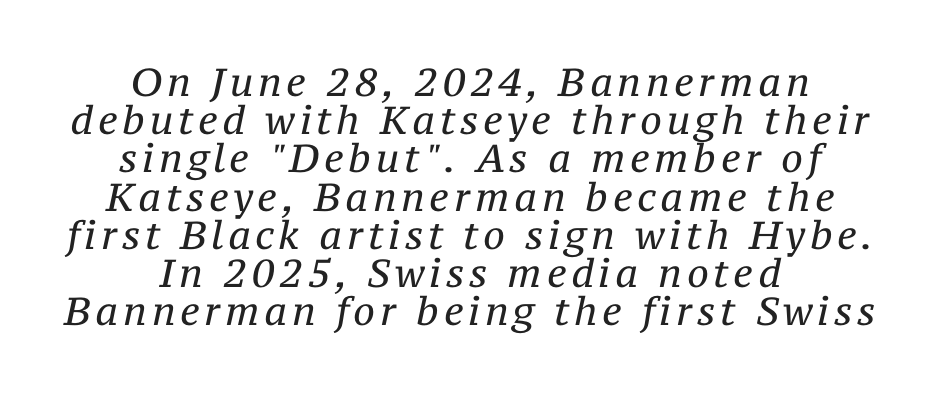
The image shows 39 px regular-weight serif type, italic (leaning right); set centered, tight line spacing (0.98x), not underlined; medium stroke contrast and a medium x-height.
